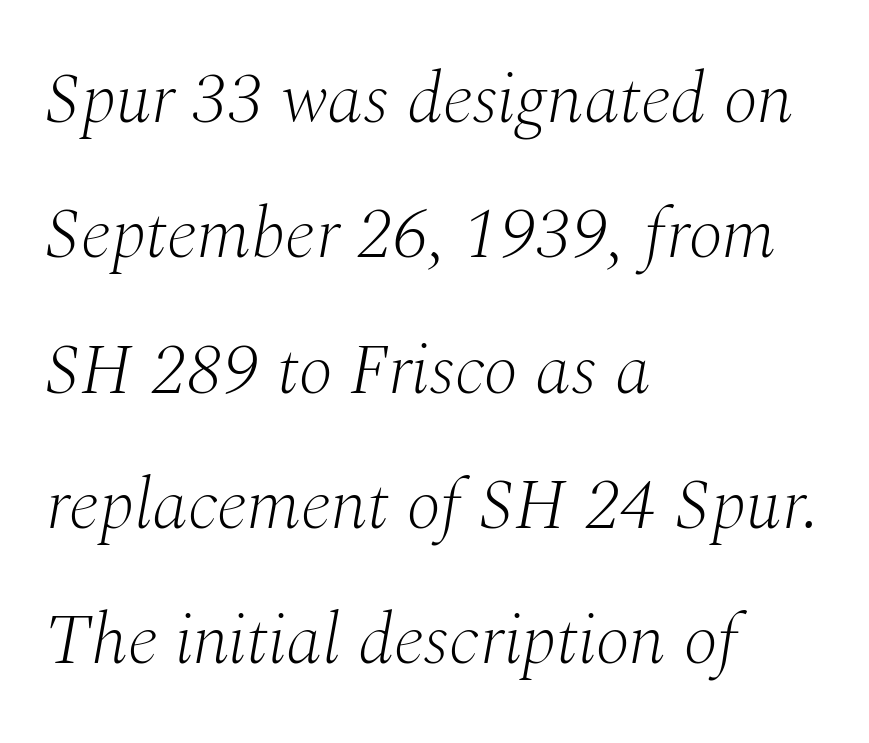
{"serif": "yes", "italic": "yes", "lean": "right", "slant_degrees": 10, "bold": "no", "weight": "light", "width": "normal", "stroke_contrast": "medium", "x_height": "medium", "monospaced": "no", "underline": "no", "align": "left", "line_spacing_ratio": 1.88, "letter_spacing": "normal", "letter_spacing_em": 0.0, "glyph_px": 72}
